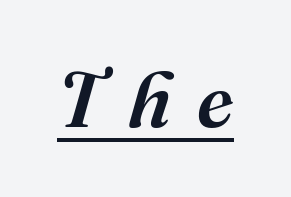
Q: Is the text italic (slanted)? A: Yes, it leans right by about 16 degrees.
Q: Is the typeface a serif or a sans-serif typeface? A: Serif.
Q: Is the text underlined? A: Yes.
Q: Is the spacing between letters normal or unusually wide? A: Unusually wide.
Q: Width (condensed, normal, or wide)? A: Normal.
Q: Stroke contrast? A: Medium.
Q: x-height? A: Medium.
Q: Monospaced? A: No.
